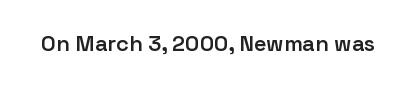
Q: Is the text bold? A: Semi-bold.
Q: Is the text italic (slanted)? A: No, it is upright.
Q: Is the text underlined? A: No.
Q: Is the spacing between letters normal or unusually wide? A: Normal.
